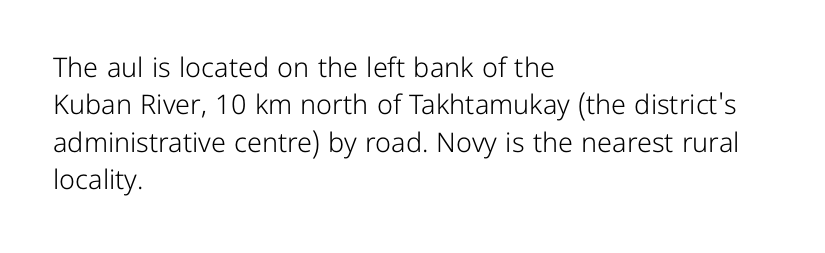
Q: Is the text bold? A: No.
Q: Is the text italic (slanted)? A: No, it is upright.
Q: Is the text underlined? A: No.
Q: How is the paragraph aligned? A: Left-aligned.
Q: Is the spacing between letters normal or unusually wide? A: Normal.
Q: Is the spacing between lines tight, normal or loose? A: Normal.
